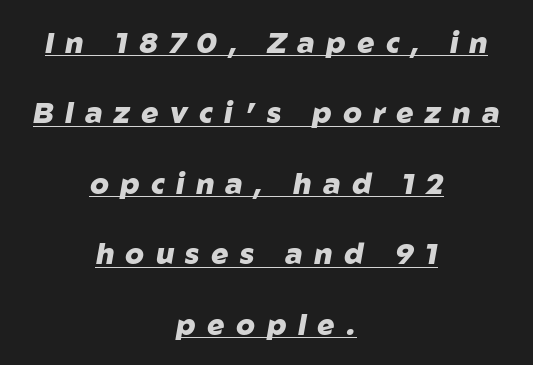
Students, observe: this is what heavily led, spacious text looks like. Heavy-handed strokes throughout: this text is bold. The letters are spread apart with noticeably loose tracking. The face used here is proportionally spaced, like ordinary book or web type. These characters rest on top of a visible drawn line. These lines were composed using italics.
